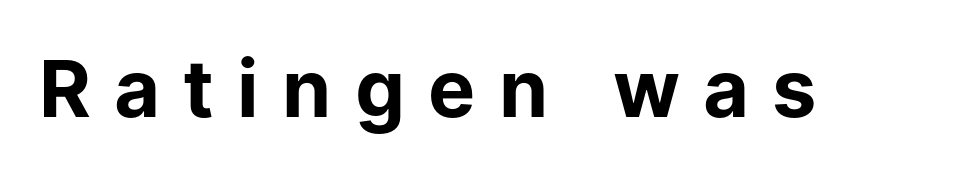
Q: Is the text bold? A: Yes.
Q: Is the text italic (slanted)? A: No, it is upright.
Q: Is the typeface a serif or a sans-serif typeface? A: Sans-serif.
Q: Is the text underlined? A: No.
Q: Is the spacing between letters normal or unusually wide? A: Unusually wide.
Q: Width (condensed, normal, or wide)? A: Normal.
Q: Stroke contrast? A: Low.
Q: x-height? A: Medium.
Q: Monospaced? A: No.
